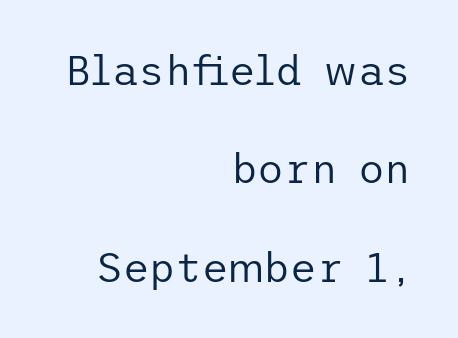
The image shows 41 px regular-weight sans-serif type, upright; set right-aligned, loose line spacing (2.4x), normal letter spacing, not underlined; low stroke contrast and a medium x-height.
